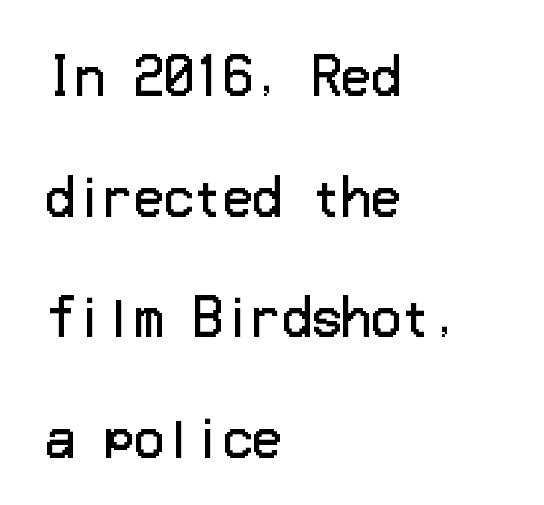
Reading down the block, your eye returns to a fixed left position each line. Each letter's strokes conclude bluntly, with no projecting serifs. Leading: increased. Ascenders rise straight up at ninety degrees. The passage shown is not bold in any degree. Nobody touched the tracking dial on this one.
